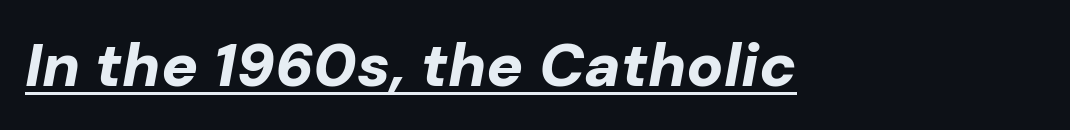
{"italic": "yes", "lean": "right", "slant_degrees": 10, "bold": "yes", "weight": "bold", "width": "normal", "stroke_contrast": "low", "x_height": "medium", "monospaced": "no", "underline": "yes", "letter_spacing": "normal", "letter_spacing_em": 0.0, "glyph_px": 61}
